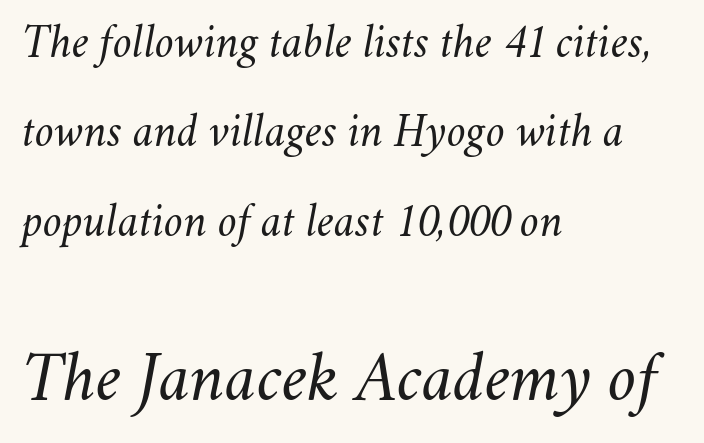
The image shows 72 px light type, italic (leaning right); set left-aligned, line spacing 1.86x, normal letter spacing, not underlined; the second (bottom) block is 1.5x larger; medium stroke contrast and a small x-height.
